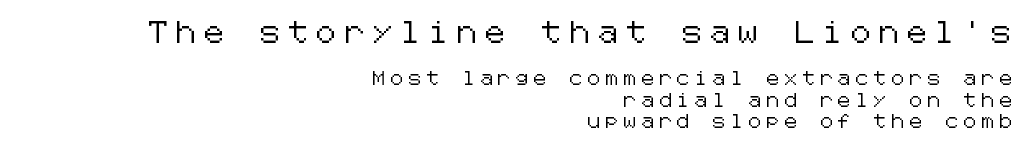
Rows of type keep a routine distance in the vertical direction. Every character sits straight up, as roman type does. Type size steps down from the first block to the second. Words float on clear page, feet unadorned. Short note: letters widely spaced.
